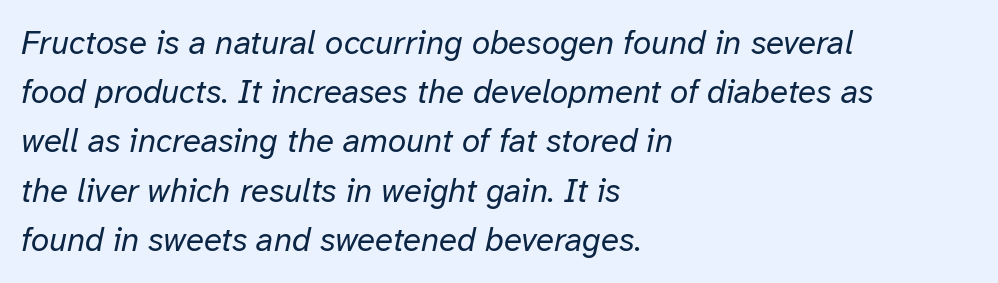
Q: Is the text bold? A: No.
Q: Is the text italic (slanted)? A: Yes, it leans right by about 12 degrees.
Q: Is the text underlined? A: No.
Q: How is the paragraph aligned? A: Left-aligned.
Q: Is the spacing between letters normal or unusually wide? A: Normal.
Q: Is the spacing between lines tight, normal or loose? A: Normal.
Q: Width (condensed, normal, or wide)? A: Normal.
Q: Stroke contrast? A: Low.
Q: x-height? A: Medium.
Q: Monospaced? A: No.
